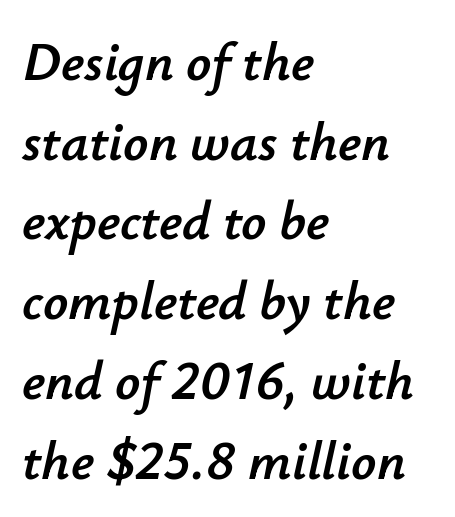
The axis of the letterforms is tilted away from vertical. The rendering anchors every line to the left-hand side. Default kerning and tracking; the words read as compact shapes. Think of a printed novel: that variable character pitch is what you see here. The space directly below the letters is spotless.
